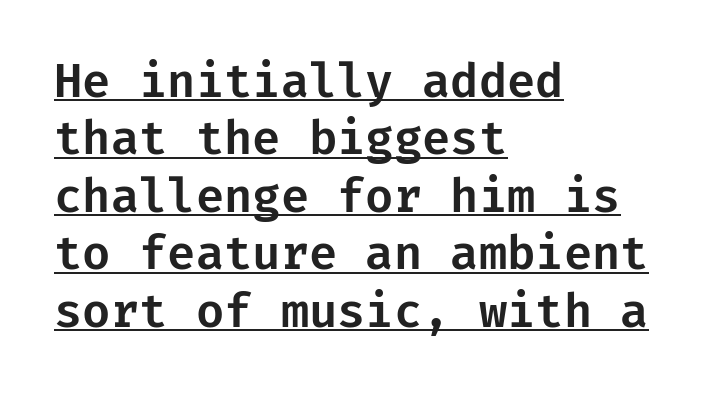
The image shows 46 px sans-serif type, upright; set left-aligned, normal line spacing (1.25x), normal letter spacing, underlined; low stroke contrast and a medium x-height.
